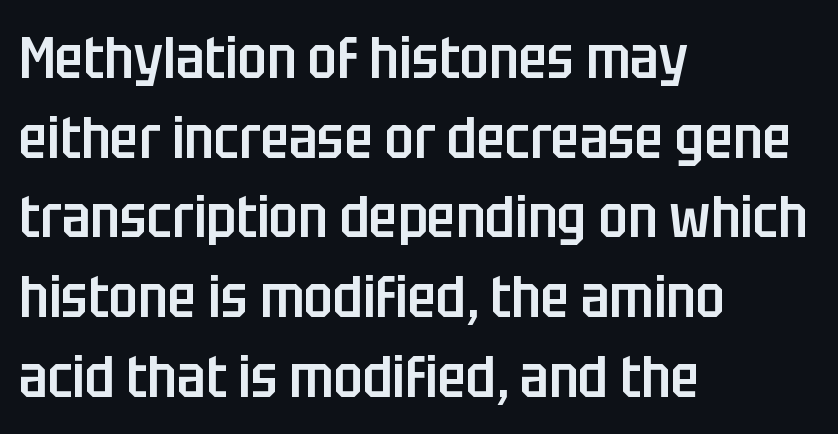
{"serif": "no", "italic": "no", "bold": "semi", "weight": "semibold", "width": "condensed", "stroke_contrast": "low", "x_height": "large", "monospaced": "no", "underline": "no", "align": "left", "line_spacing": "normal", "line_spacing_ratio": 1.35, "letter_spacing": "normal", "letter_spacing_em": 0.0, "glyph_px": 59}
